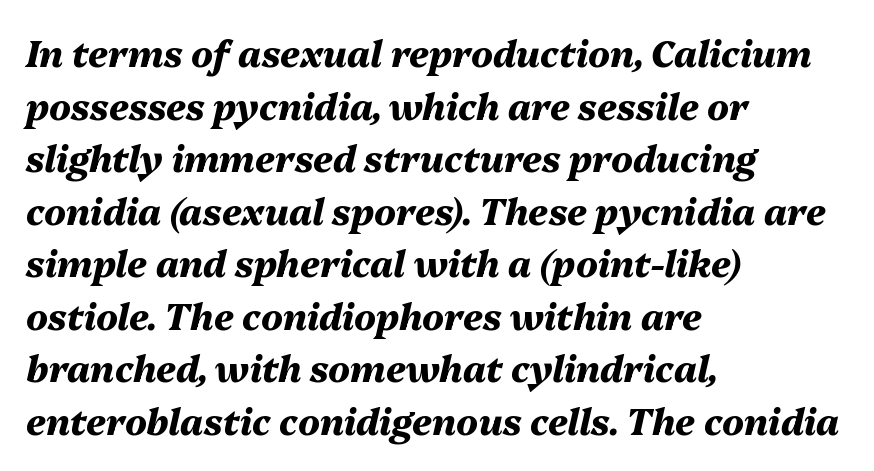
The image shows 36 px heavy type, italic (leaning right); set left-aligned, normal line spacing (1.46x), normal letter spacing, not underlined; medium stroke contrast and a medium x-height.
